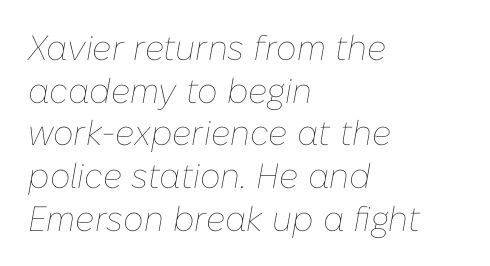
{"italic": "yes", "lean": "right", "slant_degrees": 10, "bold": "no", "weight": "thin", "width": "normal", "stroke_contrast": "low", "x_height": "medium", "monospaced": "no", "underline": "no", "align": "left", "line_spacing_ratio": 1.22, "letter_spacing": "normal", "letter_spacing_em": 0.0, "glyph_px": 35}
